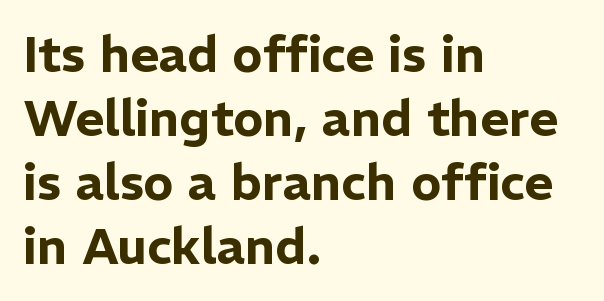
The image shows 50 px sans-serif type, upright; set left-aligned, normal line spacing (1.28x), normal letter spacing, not underlined; low stroke contrast and a medium x-height.
